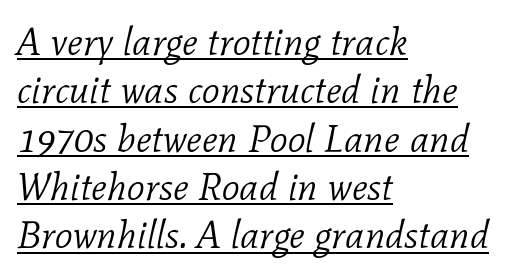
The image shows 39 px light serif type, italic (leaning right); set left-aligned, line spacing 1.24x, normal letter spacing, underlined; low stroke contrast and a medium x-height.
